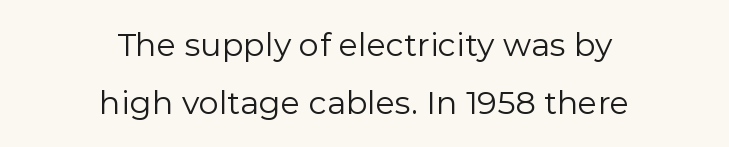
The image shows 32 px regular-weight sans-serif type, upright; set centered, line spacing 1.8x, normal letter spacing, not underlined; low stroke contrast and a medium x-height.
